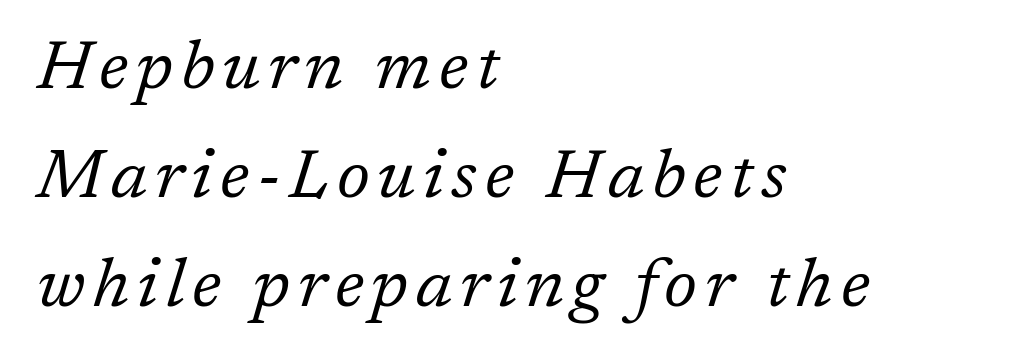
Q: Is the text bold? A: No.
Q: Is the text italic (slanted)? A: Yes, it leans right by about 17 degrees.
Q: Is the typeface a serif or a sans-serif typeface? A: Serif.
Q: Is the text underlined? A: No.
Q: How is the paragraph aligned? A: Left-aligned.
Q: Is the spacing between lines tight, normal or loose? A: Normal.
Q: Width (condensed, normal, or wide)? A: Normal.
Q: Stroke contrast? A: Low.
Q: x-height? A: Medium.
Q: Monospaced? A: No.
